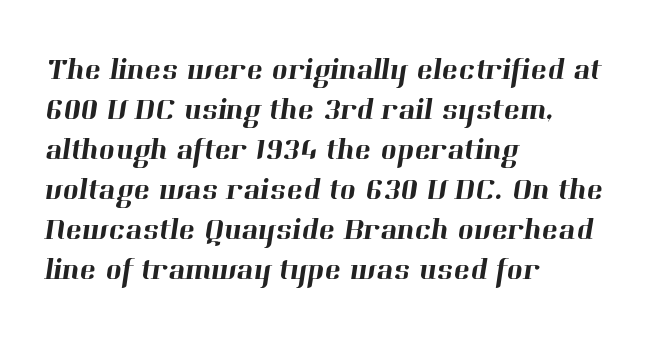
Letter spacing: default. Looks like regular typesetting: each glyph gets only the width it needs. The space directly below the letters is spotless. This rendering uses left alignment, leaving the right contour irregular.
